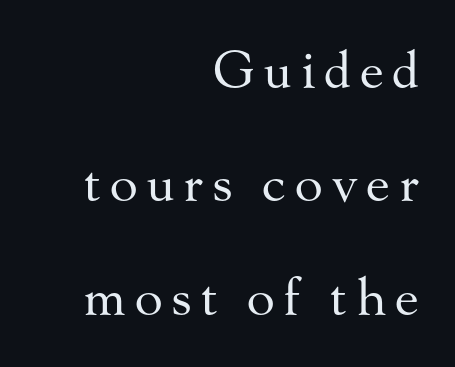
The image shows 52 px regular-weight serif type, upright; set right-aligned, loose line spacing (2.18x), not underlined; medium stroke contrast and a small x-height.
